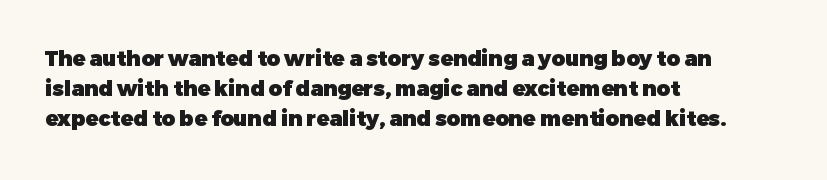
Q: Is the text bold? A: Yes.
Q: Is the text italic (slanted)? A: No, it is upright.
Q: Is the text underlined? A: No.
Q: How is the paragraph aligned? A: Left-aligned.
Q: Is the spacing between letters normal or unusually wide? A: Normal.
Q: Is the spacing between lines tight, normal or loose? A: Normal.
